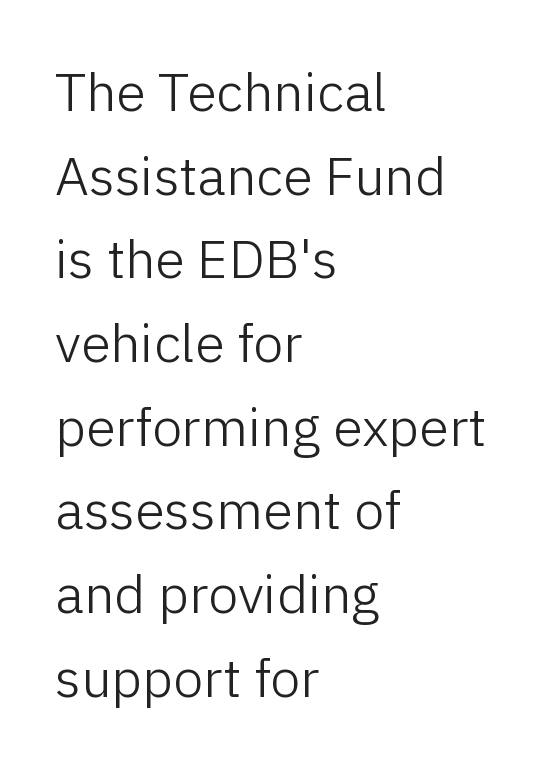
{"serif": "no", "italic": "no", "bold": "no", "weight": "light", "width": "normal", "stroke_contrast": "low", "x_height": "medium", "monospaced": "no", "underline": "no", "align": "left", "line_spacing": "normal", "line_spacing_ratio": 1.55, "letter_spacing": "normal", "letter_spacing_em": 0.0, "glyph_px": 54}
